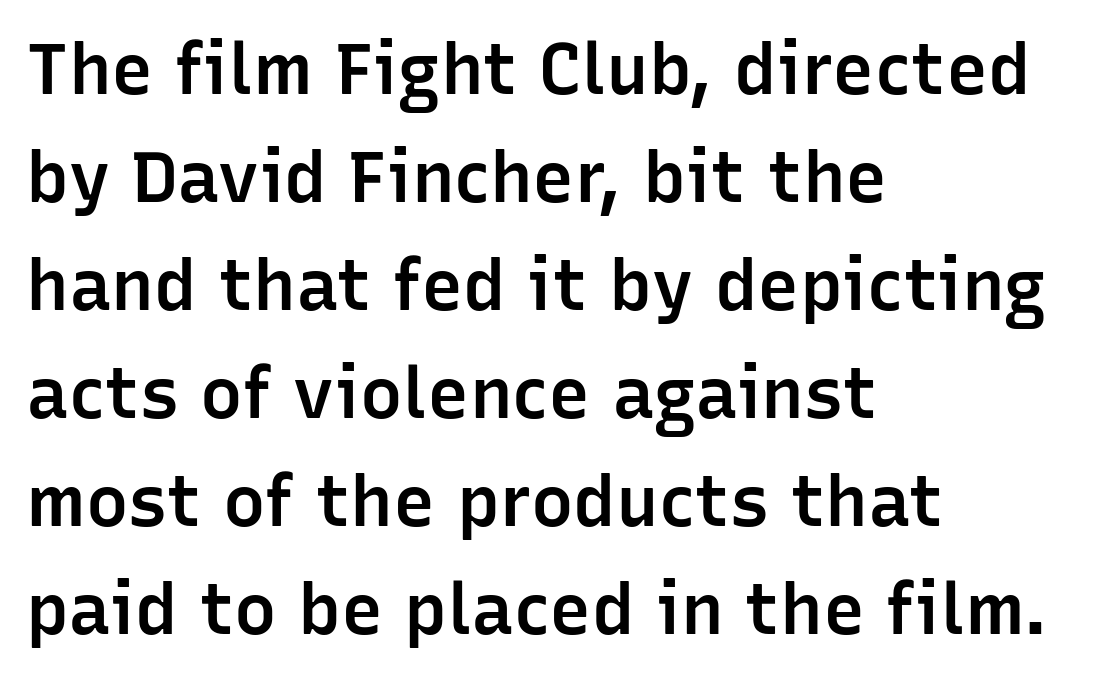
{"serif": "no", "italic": "no", "bold": "semi", "weight": "semibold", "width": "normal", "stroke_contrast": "low", "x_height": "medium", "monospaced": "no", "underline": "no", "align": "left", "line_spacing": "normal", "line_spacing_ratio": 1.52, "letter_spacing": "normal", "letter_spacing_em": 0.0, "glyph_px": 71}
